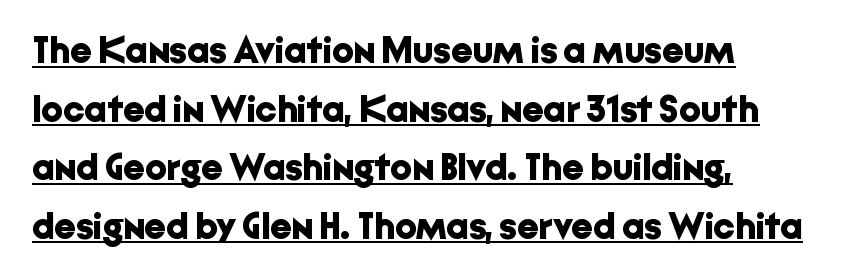
Q: Is the text bold? A: Yes.
Q: Is the text italic (slanted)? A: No, it is upright.
Q: Is the typeface a serif or a sans-serif typeface? A: Sans-serif.
Q: Is the text underlined? A: Yes.
Q: How is the paragraph aligned? A: Left-aligned.
Q: Is the spacing between letters normal or unusually wide? A: Normal.
Q: Is the spacing between lines tight, normal or loose? A: Normal.
Q: Width (condensed, normal, or wide)? A: Normal.
Q: Stroke contrast? A: Low.
Q: x-height? A: Medium.
Q: Monospaced? A: No.
